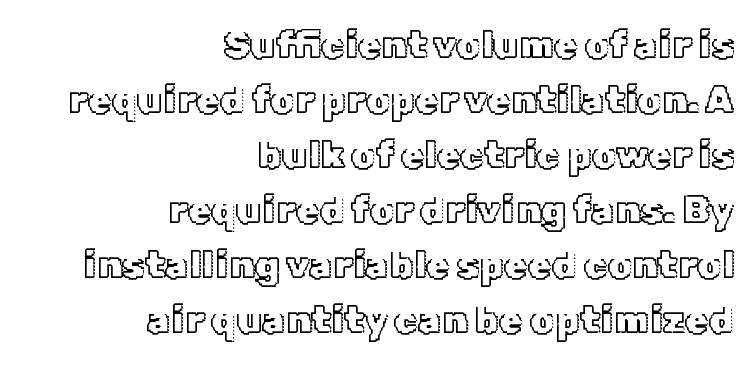
Q: Is the text italic (slanted)? A: No, it is upright.
Q: Is the text underlined? A: No.
Q: How is the paragraph aligned? A: Right-aligned.
Q: Is the spacing between letters normal or unusually wide? A: Normal.
Q: Is the spacing between lines tight, normal or loose? A: Normal.
Q: Width (condensed, normal, or wide)? A: Normal.
Q: x-height? A: Medium.
Q: Monospaced? A: No.
